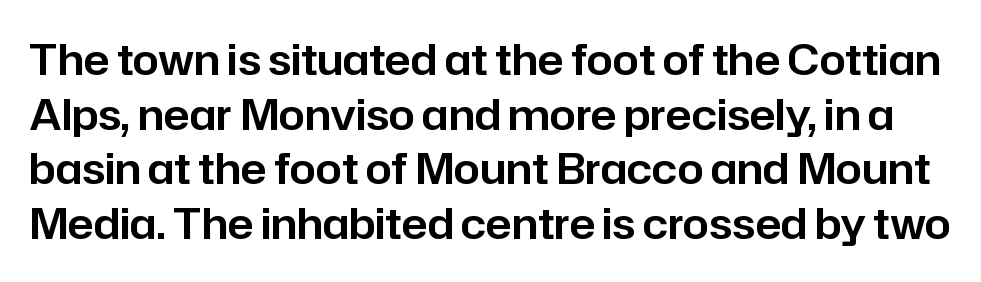
The image shows 42 px sans-serif type, upright; set normal line spacing (1.3x), normal letter spacing, not underlined; low stroke contrast and a medium x-height.
